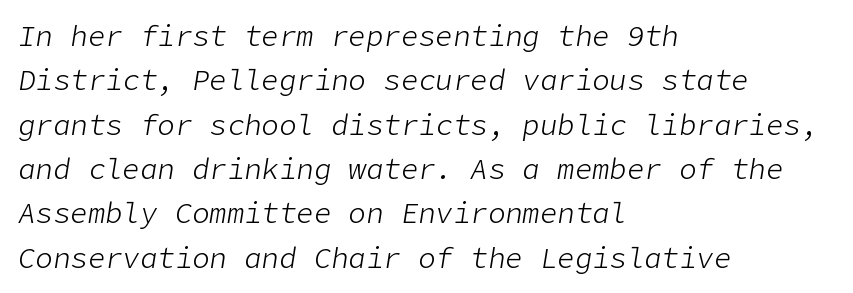
Left-aligned paragraph, ragged on the right. The text carries the slant typical of an italic or oblique font. One glance says typical: line gaps are just what's usual. The typesetting does not lean heavy: it is not bold. This sample uses plain, unmodified letter spacing. Descender tails drop into unmarked territory.
